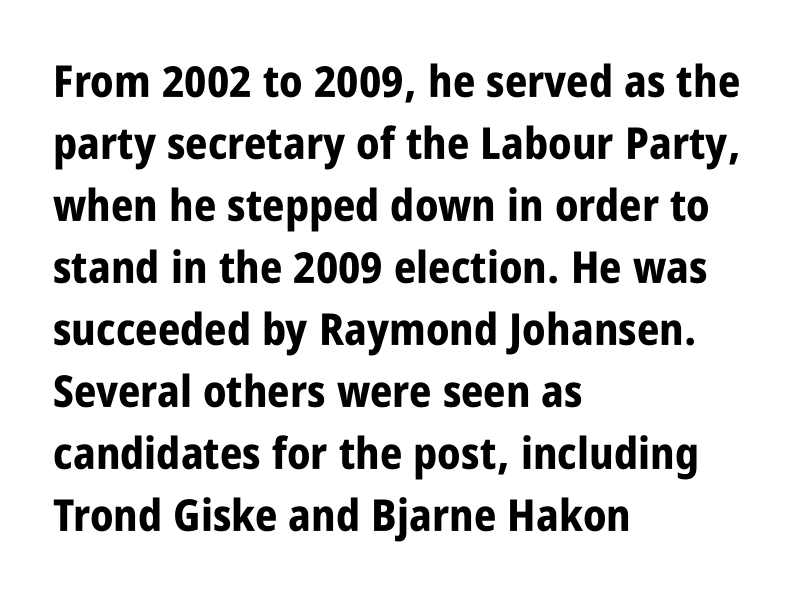
The image shows 44 px bold, condensed sans-serif type, upright; set left-aligned, normal line spacing (1.41x), normal letter spacing, not underlined; low stroke contrast and a large x-height.
